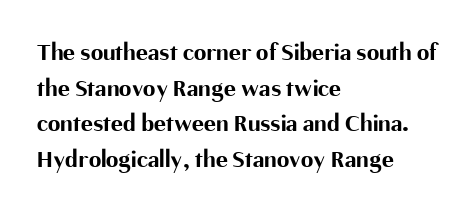
{"italic": "no", "bold": "yes", "underline": "no", "align": "left", "line_spacing": "normal", "line_spacing_ratio": 1.43, "letter_spacing": "normal", "letter_spacing_em": 0.0, "glyph_px": 25}
